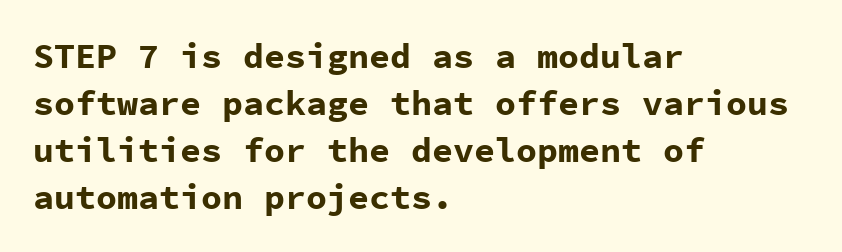
Q: Is the text bold? A: Yes.
Q: Is the text italic (slanted)? A: No, it is upright.
Q: Is the typeface a serif or a sans-serif typeface? A: Sans-serif.
Q: Is the text underlined? A: No.
Q: How is the paragraph aligned? A: Left-aligned.
Q: Is the spacing between letters normal or unusually wide? A: Normal.
Q: Is the spacing between lines tight, normal or loose? A: Normal.
Q: Width (condensed, normal, or wide)? A: Normal.
Q: Stroke contrast? A: Low.
Q: x-height? A: Medium.
Q: Monospaced? A: Yes.
